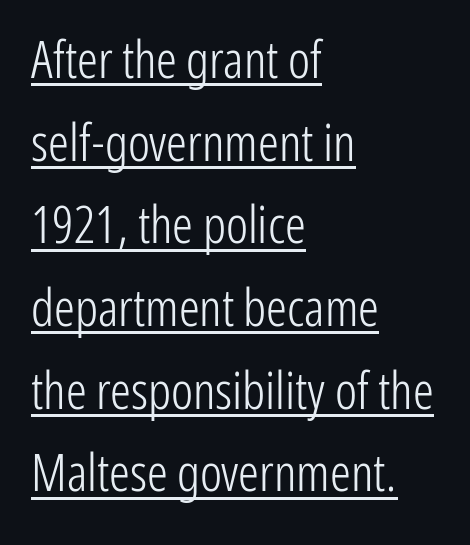
The line-height multiplier appears to be the usual default. Grotesque or geometric, the face here clearly has no serifs. No heavy texture on the line: the type isn't bold. Notice how a bar underscores the lettering throughout. You could not count columns in this text — the font is proportionally spaced. Rendered with straight, roman letterforms.
